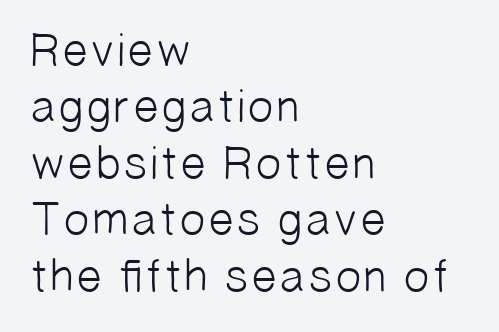
The gap between lines stays unmarked. A quiet, ordinary-to-light weight characterises the typeface. Serifs: no, the terminals of the letterforms are clean. Does the copy run flush right? No — it runs flush left. Short note: letters normally spaced. You could not count columns in this text — the font is proportionally spaced.
